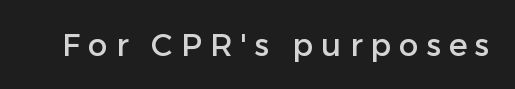
The image shows 31 px sans-serif type, upright; set unusually wide letter spacing (+0.26 em), not underlined; low stroke contrast and a medium x-height.
